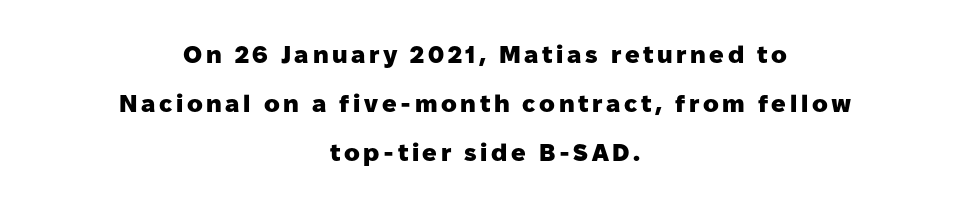
Q: Is the text bold? A: Yes.
Q: Is the text italic (slanted)? A: No, it is upright.
Q: Is the text underlined? A: No.
Q: How is the paragraph aligned? A: Centered.
Q: Is the spacing between lines tight, normal or loose? A: Loose.
